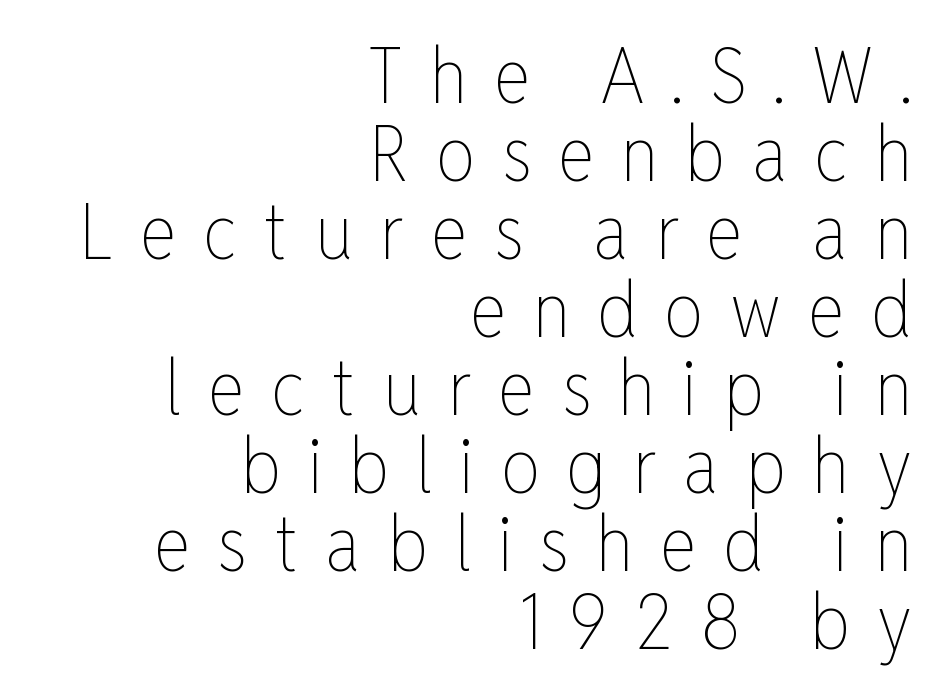
The image shows 78 px thin, condensed type, upright; set right-aligned, tight line spacing (1.0x), unusually wide letter spacing (+0.34 em), not underlined; low stroke contrast and a medium x-height.
